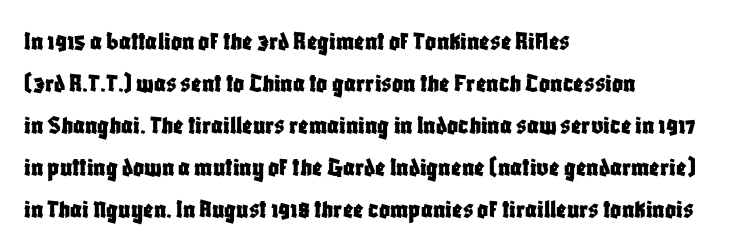
Quick note: underline off. The typesetter chose a ragged-right arrangement here. Posture: straight, roman, zero tilt. Leading: standard. Words appear dense and cohesive because spacing is normal.
